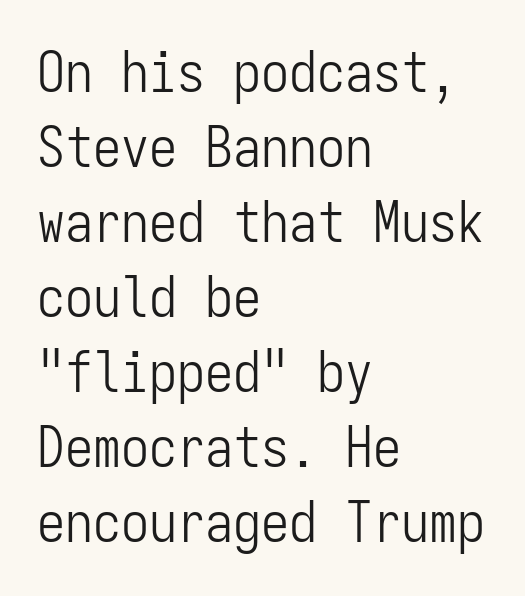
{"serif": "no", "italic": "no", "bold": "no", "weight": "light", "width": "condensed", "stroke_contrast": "low", "x_height": "medium", "monospaced": "yes", "underline": "no", "align": "left", "line_spacing": "normal", "line_spacing_ratio": 1.34, "letter_spacing": "normal", "letter_spacing_em": 0.0, "glyph_px": 56}
